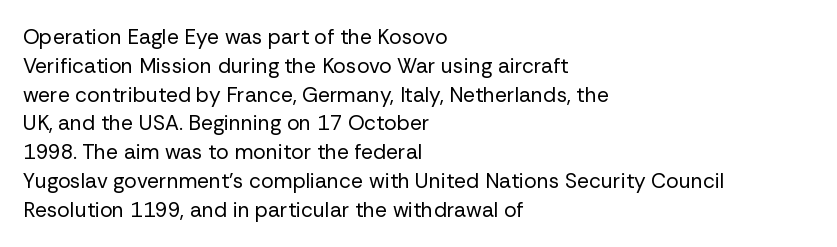
The image shows 21 px text type, upright; set left-aligned, normal line spacing (1.37x), normal letter spacing, not underlined.
